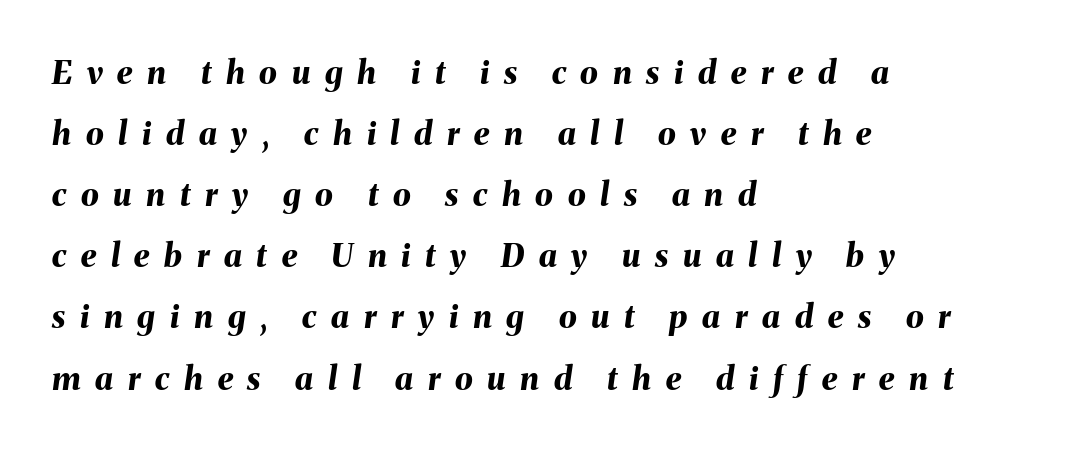
Q: Is the text bold? A: Yes.
Q: Is the text italic (slanted)? A: Yes, it leans right by about 8 degrees.
Q: Is the text underlined? A: No.
Q: How is the paragraph aligned? A: Left-aligned.
Q: Is the spacing between letters normal or unusually wide? A: Unusually wide.
Q: Is the spacing between lines tight, normal or loose? A: Loose.
Q: Width (condensed, normal, or wide)? A: Normal.
Q: Stroke contrast? A: Medium.
Q: x-height? A: Medium.
Q: Monospaced? A: No.
